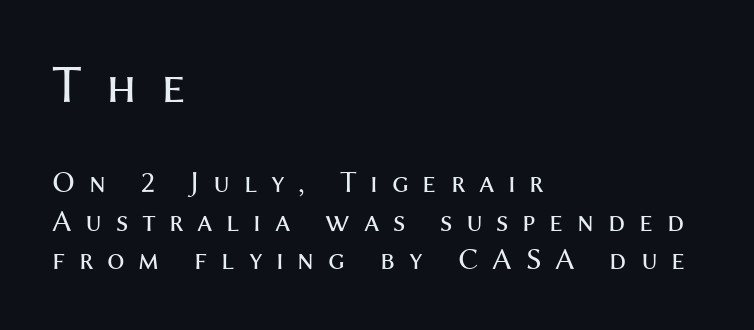
The image shows 55 px regular-weight sans-serif type, upright; set left-aligned, line spacing 1.24x, unusually wide letter spacing (+0.44 em), not underlined; the first (top) block is 1.77x larger; medium stroke contrast and a medium x-height.
